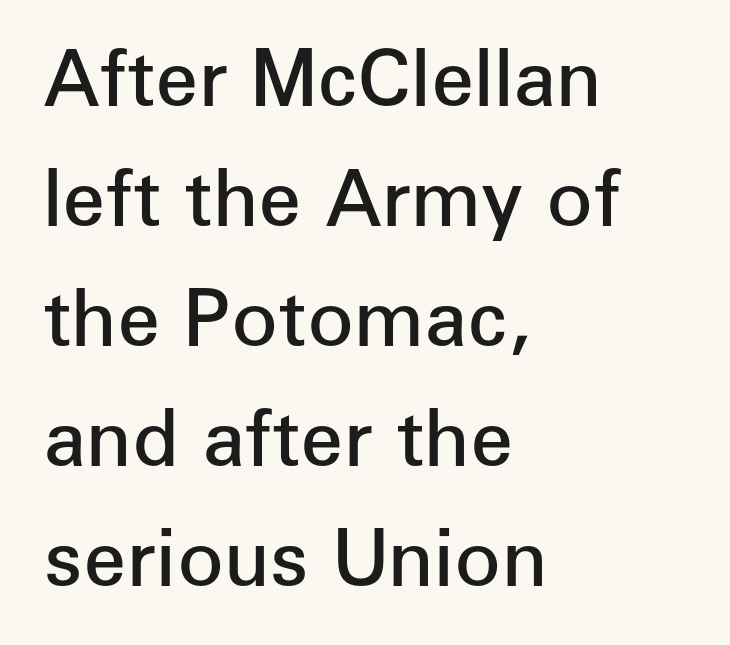
The face used here is a sans, in the tradition of grotesques and geometrics. As a designer I'd log this as weight 600, semibold. Caption: multi-line text, flush left, ragged right. Posture: upright roman. Regular leading.
